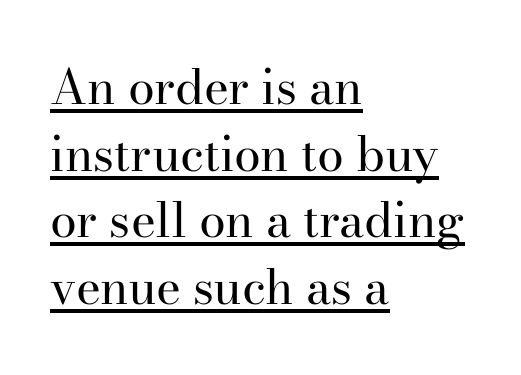
Compared with typical body copy, the letter spacing here is the same. A student would call this left alignment; a typographer would say flush left, rag right. The strokes carry an ordinary text weight at most. Designer's note — italics off, roman on.
